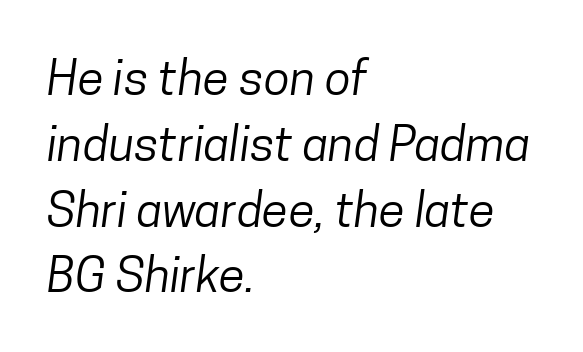
The image shows 48 px regular-weight, condensed sans-serif type; set left-aligned, normal line spacing (1.37x), normal letter spacing, not underlined; low stroke contrast and a medium x-height.
